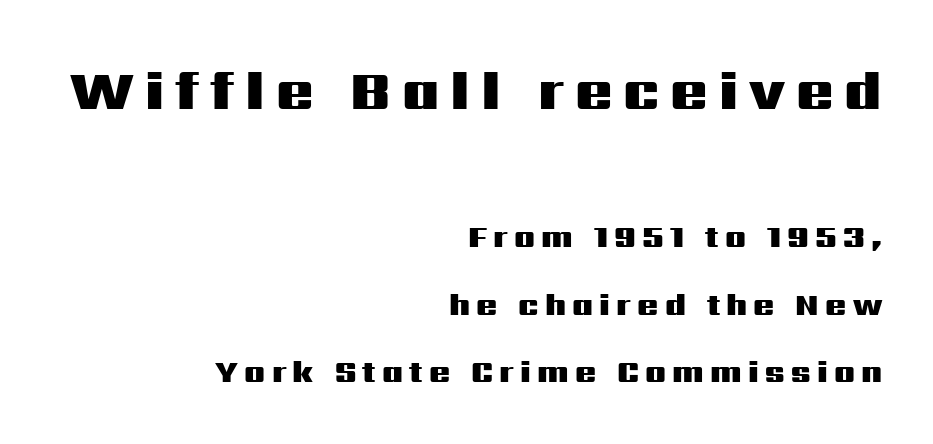
The tracking jumps out immediately: characters are airy and widely separated. The earlier block is typeset at a bigger size than the later block. Varying glyph widths throughout — classic text-font behaviour. If you drew a ruler down the right edge, every line would touch it. Anything drawn beneath the words? Only blank space.
